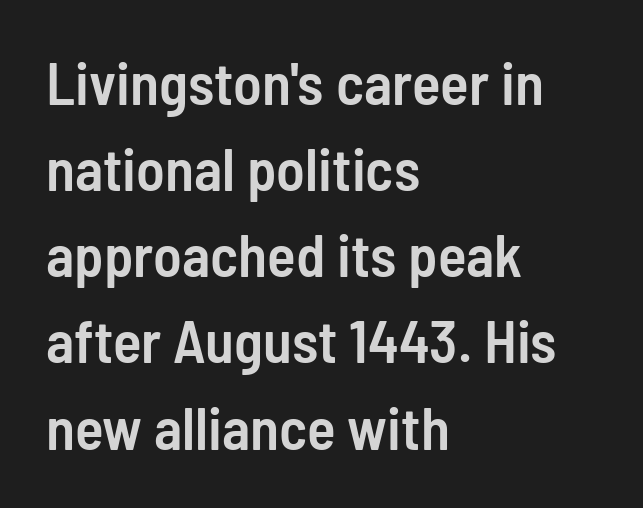
The image shows 59 px semibold, condensed sans-serif type, upright; set left-aligned, normal line spacing (1.46x), normal letter spacing, not underlined; low stroke contrast and a medium x-height.
